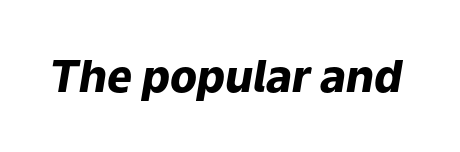
Q: Is the text bold? A: Yes.
Q: Is the text italic (slanted)? A: Yes, it leans right by about 9 degrees.
Q: Is the text underlined? A: No.
Q: Is the spacing between letters normal or unusually wide? A: Normal.
Q: Width (condensed, normal, or wide)? A: Normal.
Q: Stroke contrast? A: Low.
Q: x-height? A: Medium.
Q: Monospaced? A: No.
